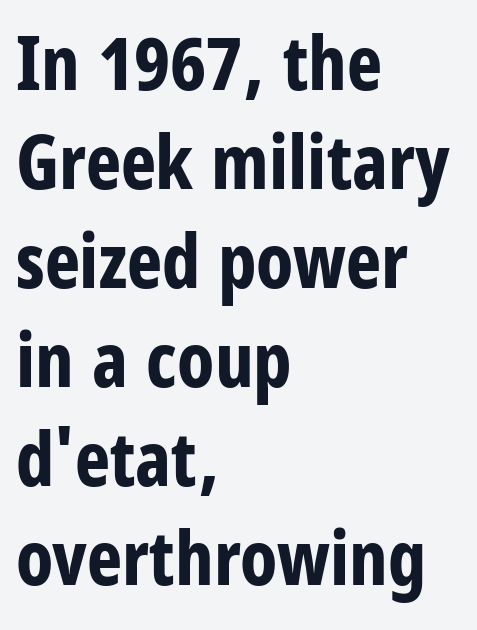
Is this a sans? Yes — the strokes have no serifs. The letters are bold, with thick, heavy strokes. The gap between lines stays unmarked. In terms of posture, this sample is upright. Is this a fixed-width face? No — the glyphs have proportional, varying widths.
